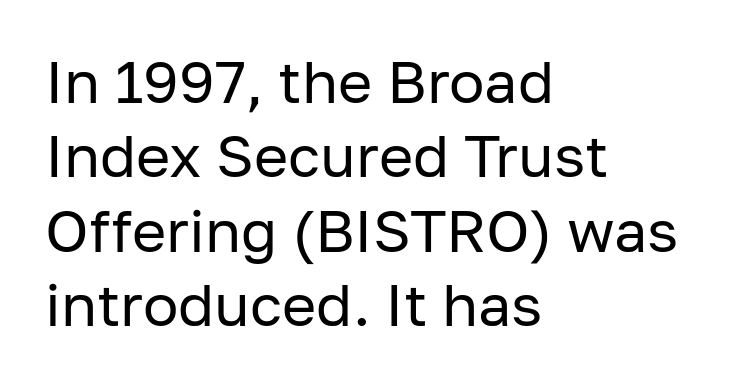
The image shows 59 px regular-weight sans-serif type, upright; set left-aligned, normal line spacing (1.26x), normal letter spacing, not underlined; low stroke contrast and a medium x-height.
